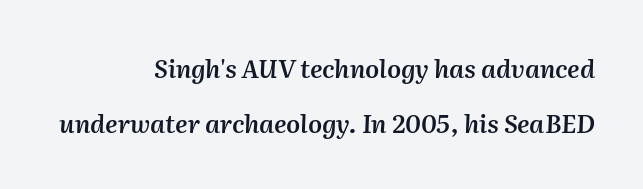
{"italic": "yes", "lean": "right", "slant_degrees": 2, "bold": "semi", "underline": "no", "align": "right", "line_spacing": "loose", "line_spacing_ratio": 2.2, "letter_spacing": "normal", "letter_spacing_em": 0.0, "glyph_px": 25}
